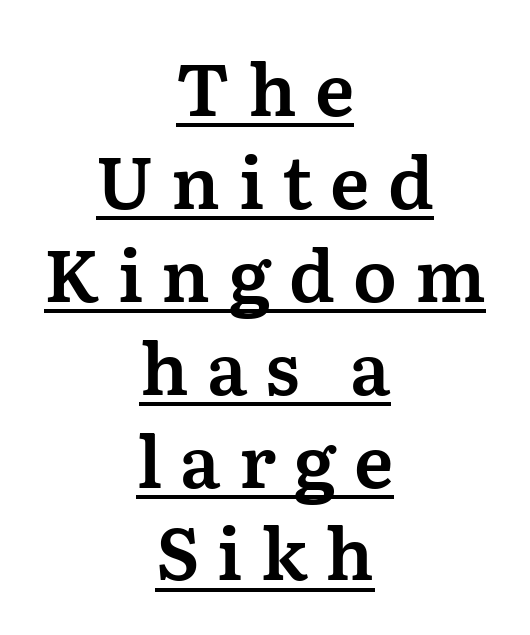
Q: Is the text italic (slanted)? A: No, it is upright.
Q: Is the typeface a serif or a sans-serif typeface? A: Serif.
Q: Is the text underlined? A: Yes.
Q: How is the paragraph aligned? A: Centered.
Q: Is the spacing between letters normal or unusually wide? A: Unusually wide.
Q: Is the spacing between lines tight, normal or loose? A: Normal.
Q: Width (condensed, normal, or wide)? A: Normal.
Q: Stroke contrast? A: Medium.
Q: x-height? A: Medium.
Q: Monospaced? A: No.
